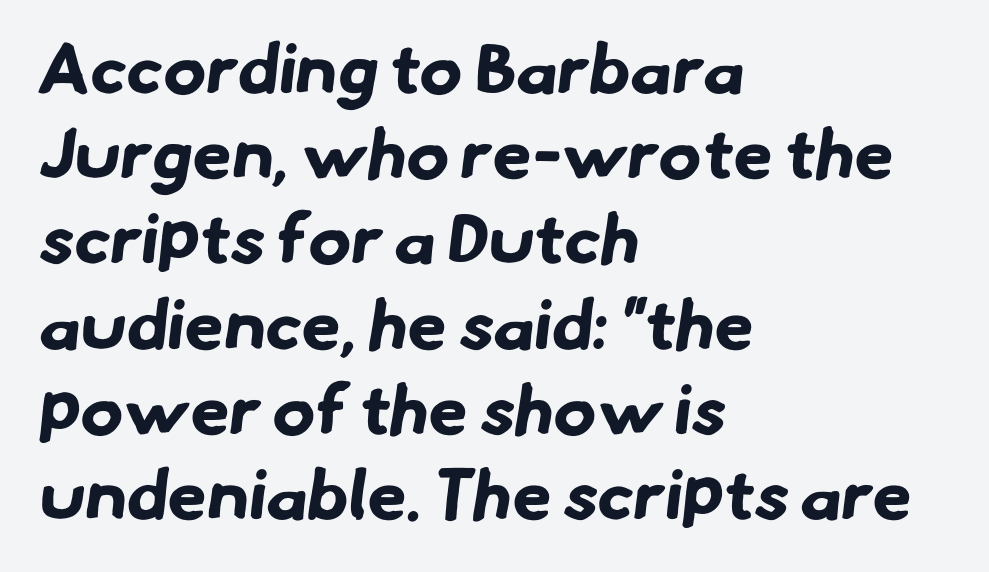
The image shows 71 px bold sans-serif type; set left-aligned, line spacing 1.2x, normal letter spacing, not underlined; low stroke contrast and a small x-height.
